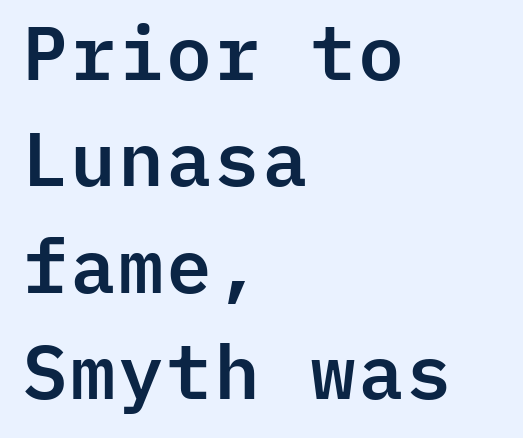
{"serif": "no", "italic": "no", "width": "normal", "stroke_contrast": "low", "x_height": "medium", "monospaced": "yes", "underline": "no", "align": "left", "line_spacing": "normal", "line_spacing_ratio": 1.42, "letter_spacing": "normal", "letter_spacing_em": 0.0, "glyph_px": 75}
